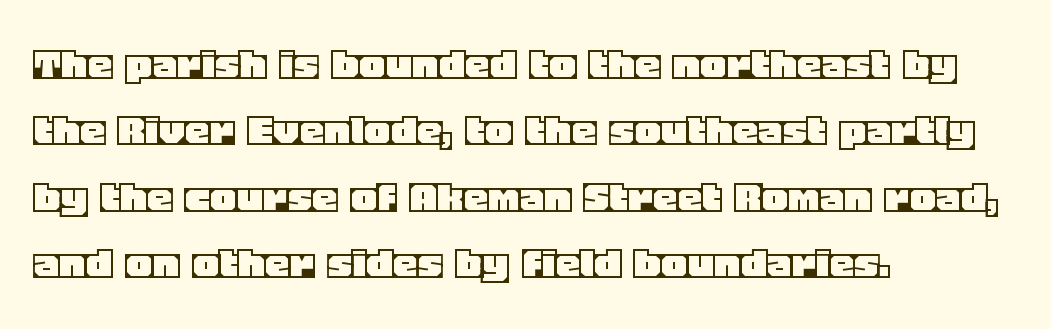
Q: Is the text italic (slanted)? A: No, it is upright.
Q: Is the text underlined? A: No.
Q: How is the paragraph aligned? A: Left-aligned.
Q: Is the spacing between letters normal or unusually wide? A: Normal.
Q: Is the spacing between lines tight, normal or loose? A: Normal.
Q: Width (condensed, normal, or wide)? A: Normal.
Q: x-height? A: Large.
Q: Monospaced? A: No.
